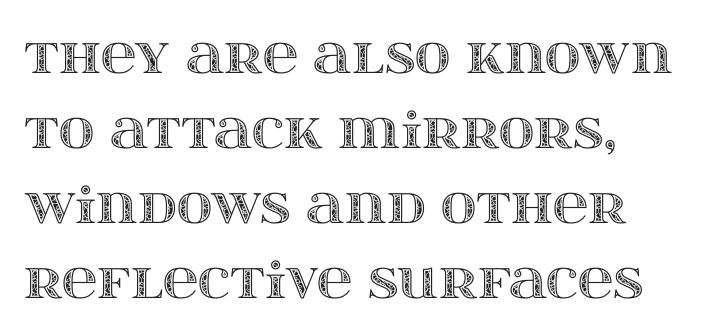
Q: Is the text italic (slanted)? A: No, it is upright.
Q: Is the text underlined? A: No.
Q: How is the paragraph aligned? A: Left-aligned.
Q: Is the spacing between letters normal or unusually wide? A: Normal.
Q: Is the spacing between lines tight, normal or loose? A: Normal.
Q: Width (condensed, normal, or wide)? A: Wide.
Q: x-height? A: Large.
Q: Monospaced? A: No.
